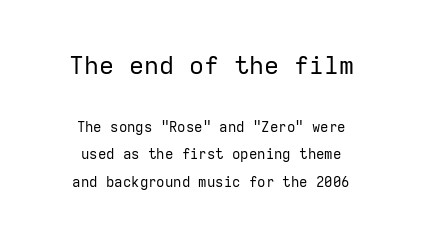
Q: Is the text bold? A: No.
Q: Is the text italic (slanted)? A: No, it is upright.
Q: Is the text underlined? A: No.
Q: How is the paragraph aligned? A: Centered.
Q: Is the spacing between letters normal or unusually wide? A: Normal.
Q: Is the spacing between lines tight, normal or loose? A: Loose.
Q: Which block of text is set in a larger size, the first (top) or the second (bottom)? A: The first (top) one.
